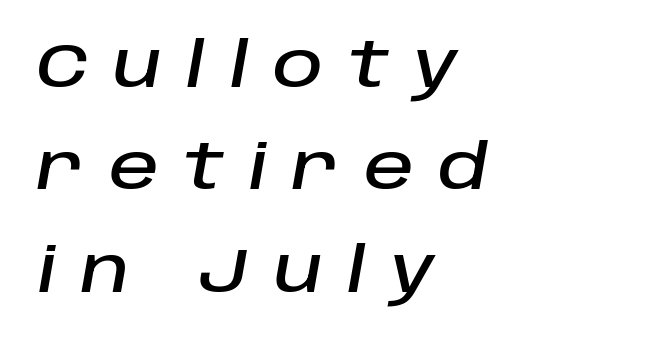
Q: Is the text italic (slanted)? A: Yes, it leans right by about 10 degrees.
Q: Is the text underlined? A: No.
Q: How is the paragraph aligned? A: Left-aligned.
Q: Is the spacing between letters normal or unusually wide? A: Unusually wide.
Q: Is the spacing between lines tight, normal or loose? A: Normal.
Q: Width (condensed, normal, or wide)? A: Normal.
Q: Stroke contrast? A: Low.
Q: x-height? A: Large.
Q: Monospaced? A: No.
